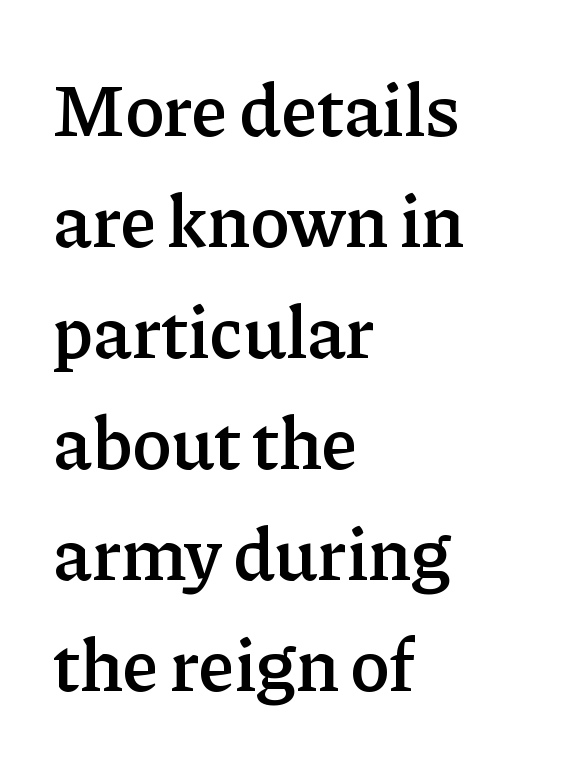
Q: Is the text bold? A: Semi-bold.
Q: Is the text italic (slanted)? A: No, it is upright.
Q: Is the typeface a serif or a sans-serif typeface? A: Serif.
Q: Is the text underlined? A: No.
Q: How is the paragraph aligned? A: Left-aligned.
Q: Is the spacing between letters normal or unusually wide? A: Normal.
Q: Is the spacing between lines tight, normal or loose? A: Normal.
Q: Width (condensed, normal, or wide)? A: Normal.
Q: Stroke contrast? A: Low.
Q: x-height? A: Medium.
Q: Monospaced? A: No.
